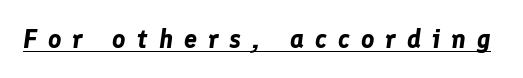
A rule runs beneath these lines of type. What stands out about the letter spacing? Its width — letters are far apart. On the weight axis this lands at bold, roughly 700. The glyphs look as if they've been sheared to an angle.
